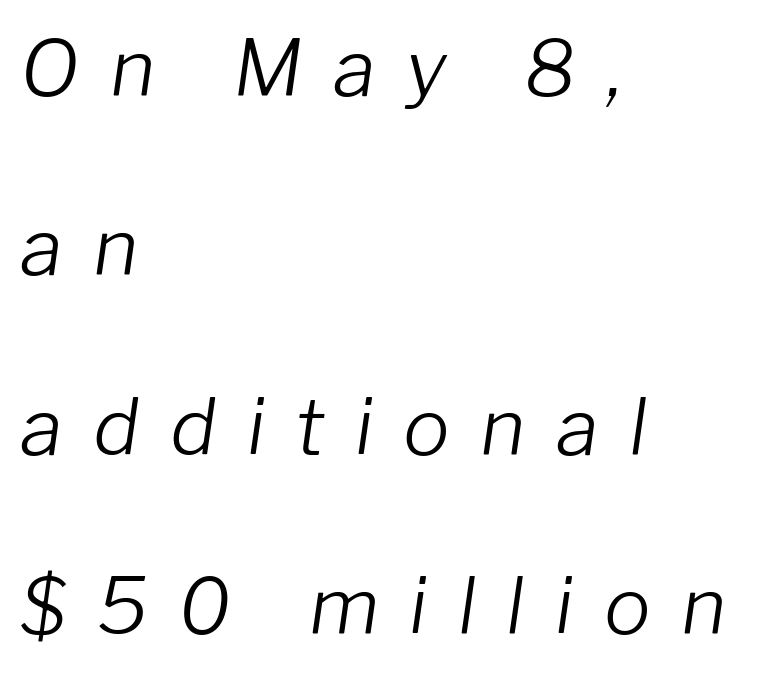
Q: Is the text bold? A: No.
Q: Is the text italic (slanted)? A: Yes, it leans right by about 8 degrees.
Q: Is the text underlined? A: No.
Q: How is the paragraph aligned? A: Left-aligned.
Q: Is the spacing between letters normal or unusually wide? A: Unusually wide.
Q: Is the spacing between lines tight, normal or loose? A: Loose.
Q: Width (condensed, normal, or wide)? A: Normal.
Q: Stroke contrast? A: Low.
Q: x-height? A: Medium.
Q: Monospaced? A: No.
